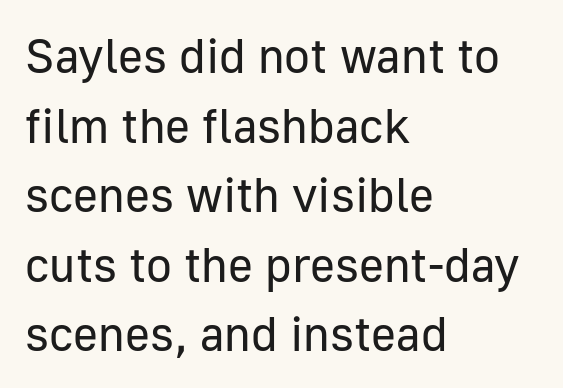
{"serif": "no", "italic": "no", "bold": "no", "weight": "regular", "width": "normal", "stroke_contrast": "low", "x_height": "medium", "monospaced": "no", "underline": "no", "align": "left", "line_spacing": "normal", "line_spacing_ratio": 1.45, "letter_spacing": "normal", "letter_spacing_em": 0.0, "glyph_px": 48}
